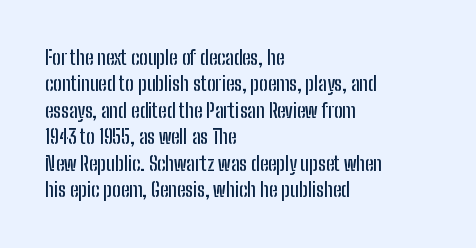
The image shows 20 px text type, upright; set left-aligned, normal line spacing (1.32x), normal letter spacing, not underlined.
